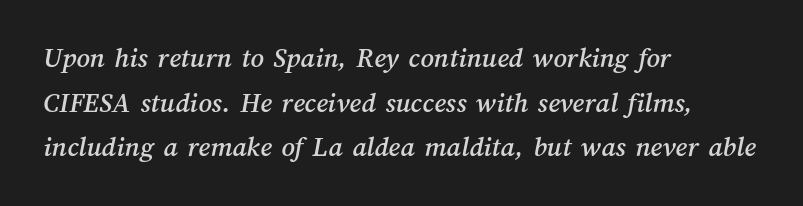
The image shows 29 px text type; set left-aligned, normal line spacing (1.54x), normal letter spacing, not underlined; medium stroke contrast and a medium x-height.
